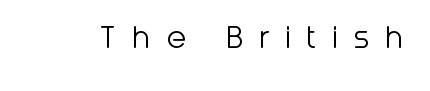
Q: Is the text bold? A: No.
Q: Is the text italic (slanted)? A: No, it is upright.
Q: Is the typeface a serif or a sans-serif typeface? A: Sans-serif.
Q: Is the text underlined? A: No.
Q: Is the spacing between letters normal or unusually wide? A: Unusually wide.
Q: Width (condensed, normal, or wide)? A: Normal.
Q: Stroke contrast? A: Low.
Q: x-height? A: Medium.
Q: Monospaced? A: No.
